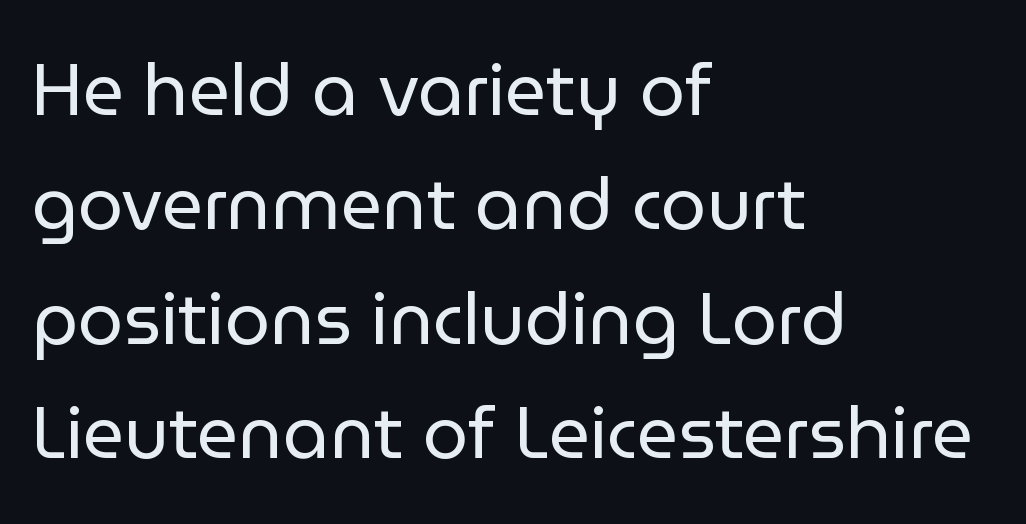
{"serif": "no", "italic": "no", "bold": "no", "weight": "regular", "width": "normal", "stroke_contrast": "low", "x_height": "medium", "monospaced": "no", "underline": "no", "align": "left", "line_spacing": "normal", "line_spacing_ratio": 1.59, "letter_spacing": "normal", "letter_spacing_em": 0.0, "glyph_px": 72}
